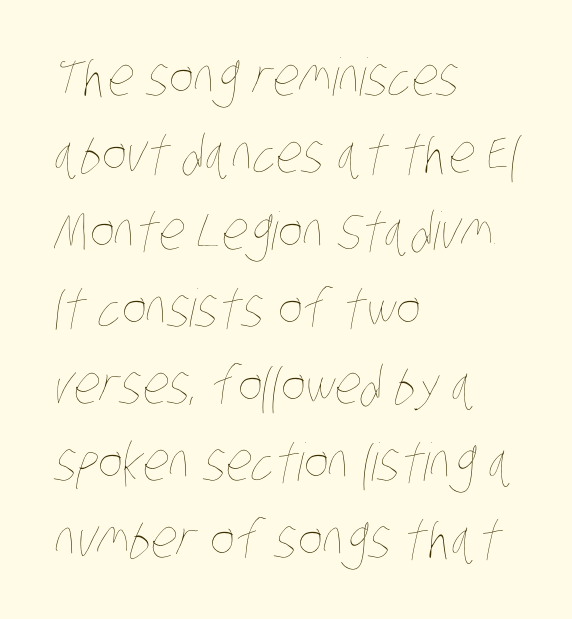
Q: Is the text bold? A: No.
Q: Is the text underlined? A: No.
Q: How is the paragraph aligned? A: Left-aligned.
Q: Is the spacing between letters normal or unusually wide? A: Normal.
Q: Is the spacing between lines tight, normal or loose? A: Normal.
Q: Width (condensed, normal, or wide)? A: Condensed.
Q: Stroke contrast? A: Low.
Q: x-height? A: Large.
Q: Monospaced? A: No.
